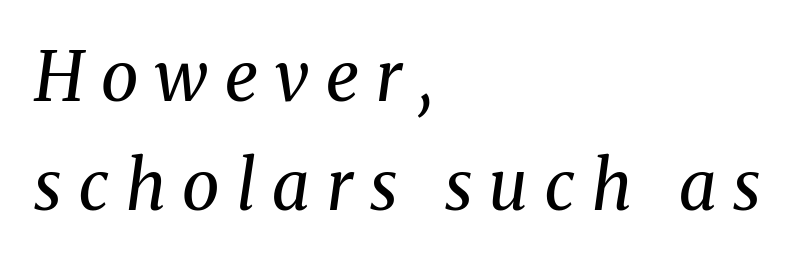
The image shows 68 px regular-weight serif type, italic (leaning right); set left-aligned, normal line spacing (1.61x), unusually wide letter spacing (+0.25 em), not underlined; medium stroke contrast and a medium x-height.
